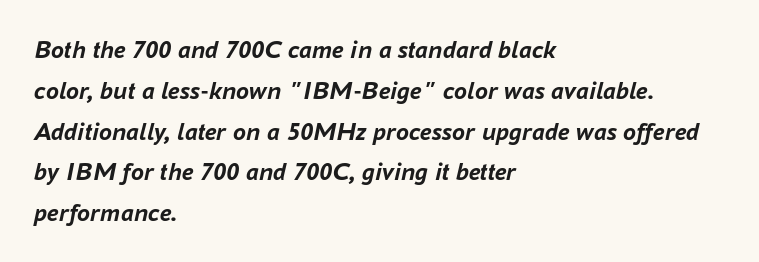
A classic flush-left, rag-right setting is used for this passage. Students, this is bold: see how much ink each stroke carries. The passage shown stacks its lines at a standard gap. Beneath every word, the page is bare.
